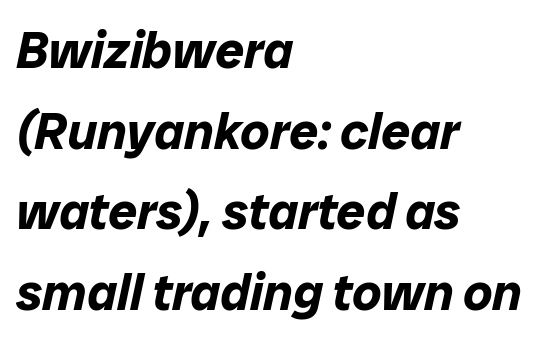
The image shows 51 px bold type, italic (leaning right); set left-aligned, normal line spacing (1.58x), normal letter spacing, not underlined; low stroke contrast and a medium x-height.
